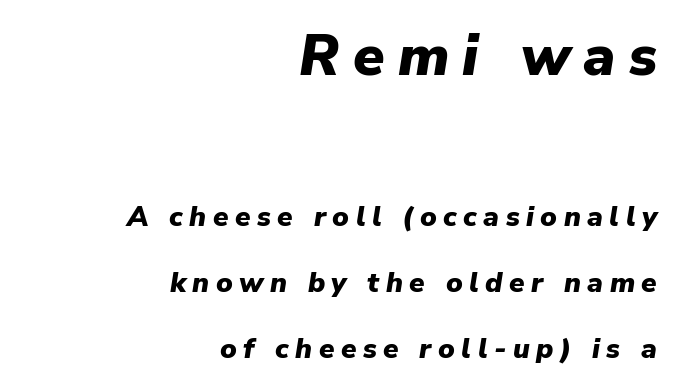
How heavy is the stroke? Heavy — this is a bold. The lines in this sample share a right terminus and differ only in where they begin. The letters in the upper block stand taller than those in the block below. The designer dialed line spacing up above the default. Underlining? Definitely not there. The passage shown is typed in a proportional face where columns would drift.
